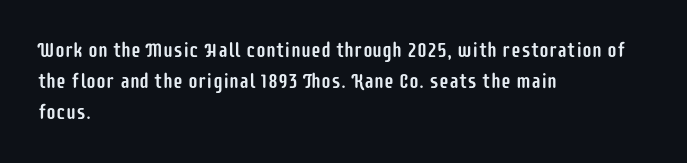
Letter spacing: default. This rendering uses left alignment, leaving the right contour irregular. The axis of the letterforms is exactly vertical. Evenly set lines give the paragraph a standard silhouette.
